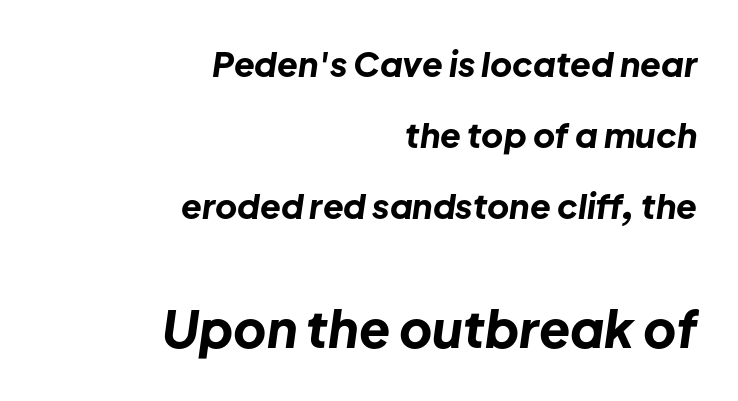
{"italic": "yes", "lean": "right", "slant_degrees": 8, "bold": "yes", "weight": "bold", "width": "normal", "stroke_contrast": "low", "x_height": "medium", "monospaced": "no", "underline": "no", "align": "right", "line_spacing": "loose", "line_spacing_ratio": 2.09, "letter_spacing": "normal", "letter_spacing_em": 0.0, "larger_block": "second", "size_ratio": 1.5, "glyph_px": 51}
